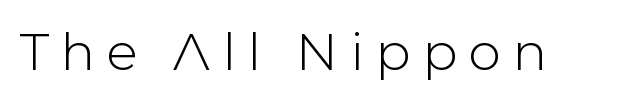
{"serif": "no", "italic": "no", "width": "normal", "stroke_contrast": "low", "x_height": "medium", "monospaced": "no", "underline": "no", "letter_spacing": "wide", "letter_spacing_em": 0.22, "glyph_px": 52}
